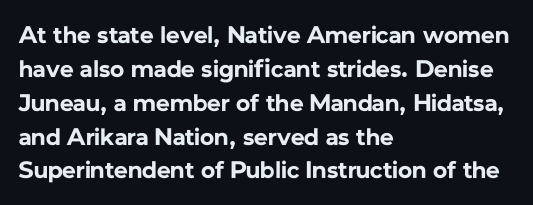
Check under the words: just untouched page. The lettering stays uniformly vertical, giving the passage a roman look. Does the weight exceed regular? Yes, all the way to bold. Leading: standard.
